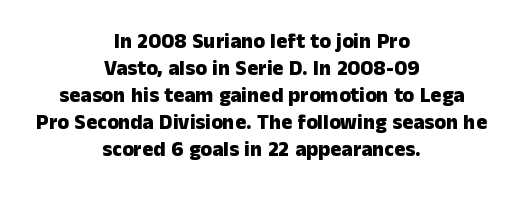
The font is running at its bold setting. A centered setting, common on invitations and titles, is used for this passage. Is there much room between lines? A standard amount, neither cramped nor airy. A typesetter would mark this as roman, not italic.
